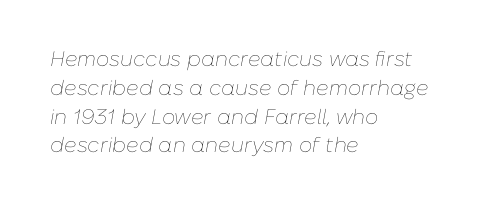
The image shows 21 px text type, italic (leaning right); set left-aligned, normal line spacing (1.37x), normal letter spacing, not underlined.
